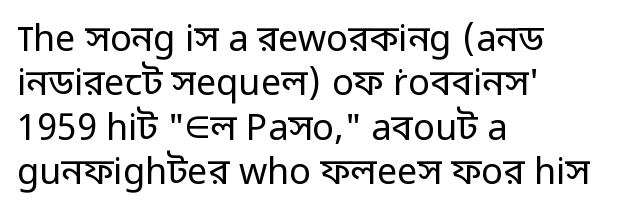
The image shows 36 px regular-weight sans-serif type, upright; set left-aligned, line spacing 1.23x, normal letter spacing, not underlined; low stroke contrast and a medium x-height.
